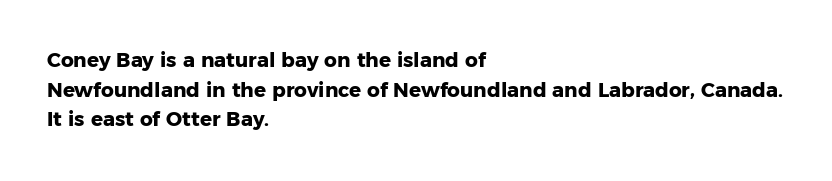
The image shows 20 px bold type, upright; set left-aligned, normal line spacing (1.48x), normal letter spacing, not underlined.
